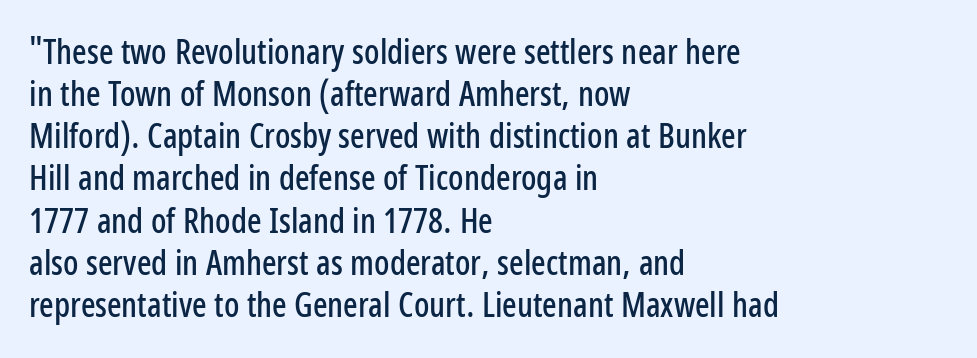
Q: Is the text italic (slanted)? A: No, it is upright.
Q: Is the typeface a serif or a sans-serif typeface? A: Sans-serif.
Q: Is the text underlined? A: No.
Q: How is the paragraph aligned? A: Left-aligned.
Q: Is the spacing between letters normal or unusually wide? A: Normal.
Q: Width (condensed, normal, or wide)? A: Condensed.
Q: Stroke contrast? A: Low.
Q: x-height? A: Medium.
Q: Monospaced? A: No.
